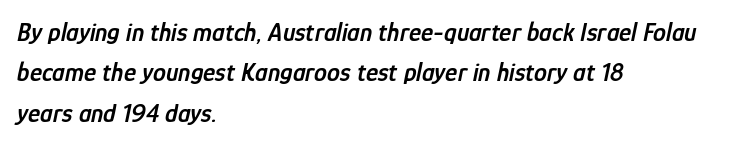
{"italic": "yes", "lean": "right", "slant_degrees": 12, "bold": "semi", "underline": "no", "align": "left", "line_spacing": "normal", "line_spacing_ratio": 1.55, "letter_spacing": "normal", "letter_spacing_em": 0.0, "glyph_px": 26}
